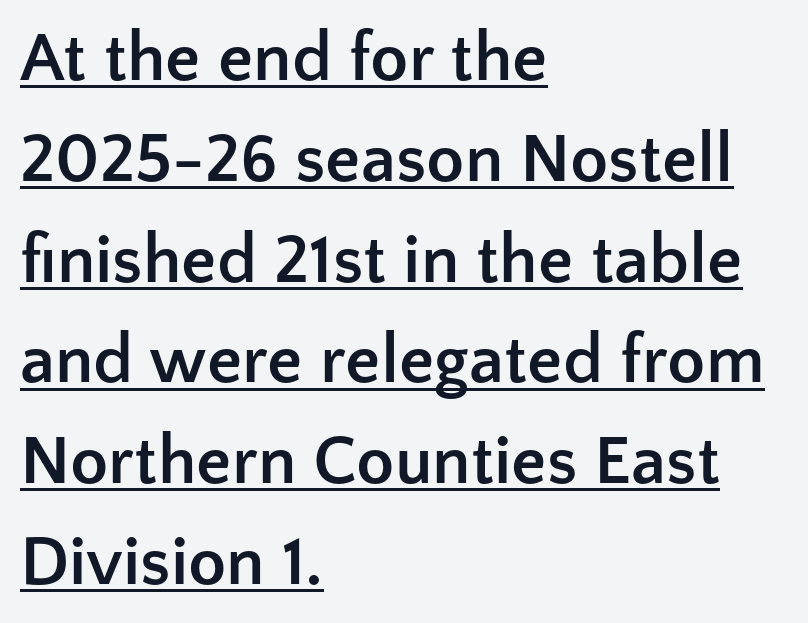
Q: Is the text bold? A: Yes.
Q: Is the text italic (slanted)? A: No, it is upright.
Q: Is the typeface a serif or a sans-serif typeface? A: Sans-serif.
Q: Is the text underlined? A: Yes.
Q: How is the paragraph aligned? A: Left-aligned.
Q: Is the spacing between letters normal or unusually wide? A: Normal.
Q: Is the spacing between lines tight, normal or loose? A: Normal.
Q: Width (condensed, normal, or wide)? A: Normal.
Q: Stroke contrast? A: Low.
Q: x-height? A: Medium.
Q: Monospaced? A: No.
